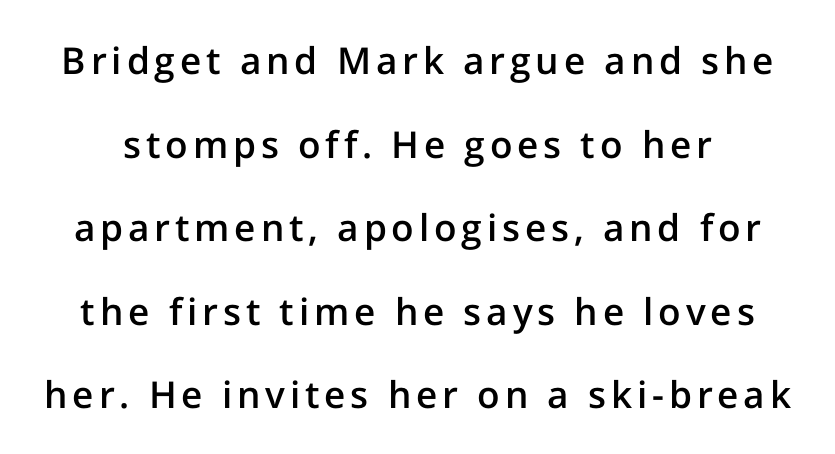
The glyphs have the mass of a demibold cut, below bold. A typesetter would call this proportional, since set widths differ per character. Tall strokes in this sample are plumb rather than angled. Is there much room between lines? Yes — plenty of vertical air separates them. Classification — sans serif.
